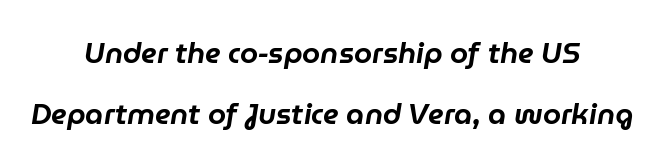
{"italic": "yes", "lean": "right", "slant_degrees": 9, "width": "normal", "stroke_contrast": "low", "x_height": "medium", "monospaced": "no", "underline": "no", "align": "center", "line_spacing": "loose", "line_spacing_ratio": 2.12, "letter_spacing": "normal", "letter_spacing_em": 0.0, "glyph_px": 29}
